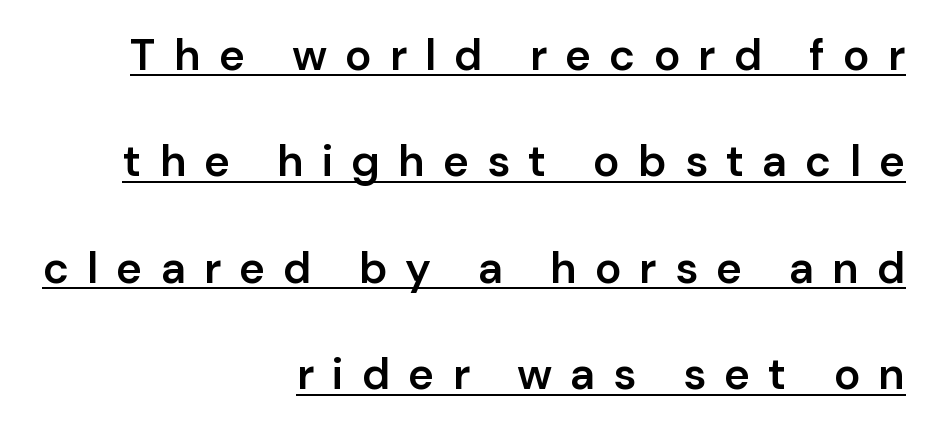
The image shows 44 px semibold sans-serif type, upright; set right-aligned, loose line spacing (2.42x), unusually wide letter spacing (+0.41 em), underlined; low stroke contrast and a medium x-height.
